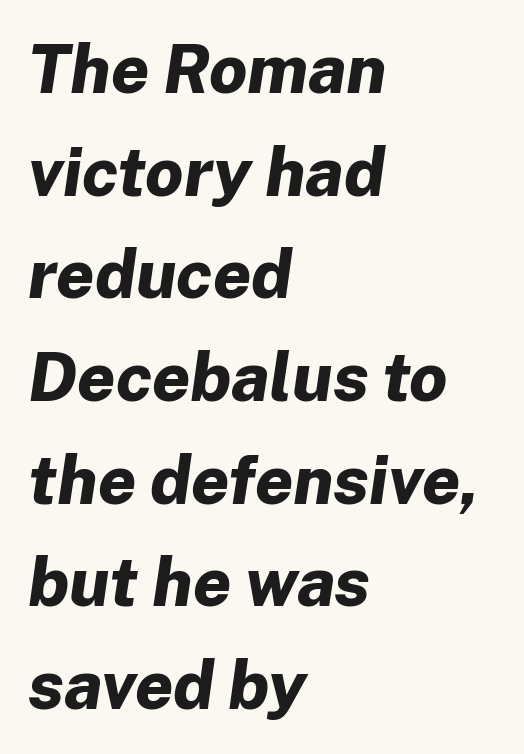
Q: Is the text bold? A: Yes.
Q: Is the text italic (slanted)? A: Yes, it leans right by about 8 degrees.
Q: Is the text underlined? A: No.
Q: How is the paragraph aligned? A: Left-aligned.
Q: Is the spacing between letters normal or unusually wide? A: Normal.
Q: Is the spacing between lines tight, normal or loose? A: Normal.
Q: Width (condensed, normal, or wide)? A: Normal.
Q: Stroke contrast? A: Low.
Q: x-height? A: Medium.
Q: Monospaced? A: No.
